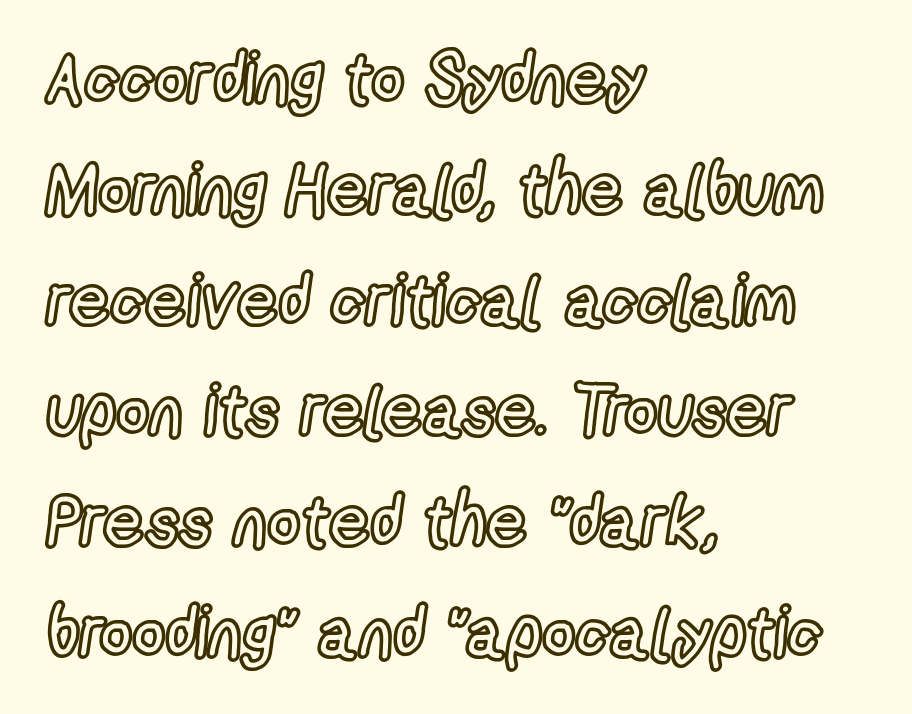
The image shows 71 px condensed type; set left-aligned, normal line spacing (1.56x), normal letter spacing, not underlined; a medium x-height.
